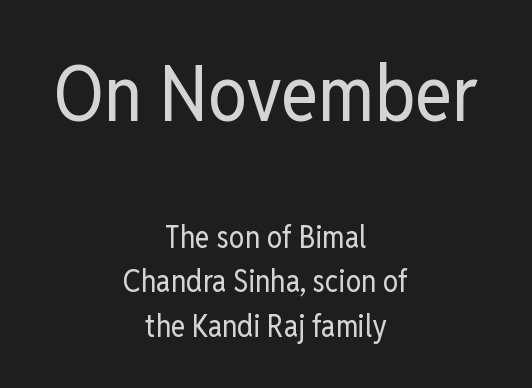
Q: Is the text bold? A: No.
Q: Is the text italic (slanted)? A: No, it is upright.
Q: Is the typeface a serif or a sans-serif typeface? A: Sans-serif.
Q: Is the text underlined? A: No.
Q: How is the paragraph aligned? A: Centered.
Q: Is the spacing between letters normal or unusually wide? A: Normal.
Q: Is the spacing between lines tight, normal or loose? A: Normal.
Q: Which block of text is set in a larger size, the first (top) or the second (bottom)? A: The first (top) one.
Q: Width (condensed, normal, or wide)? A: Condensed.
Q: Stroke contrast? A: Low.
Q: x-height? A: Medium.
Q: Monospaced? A: No.
